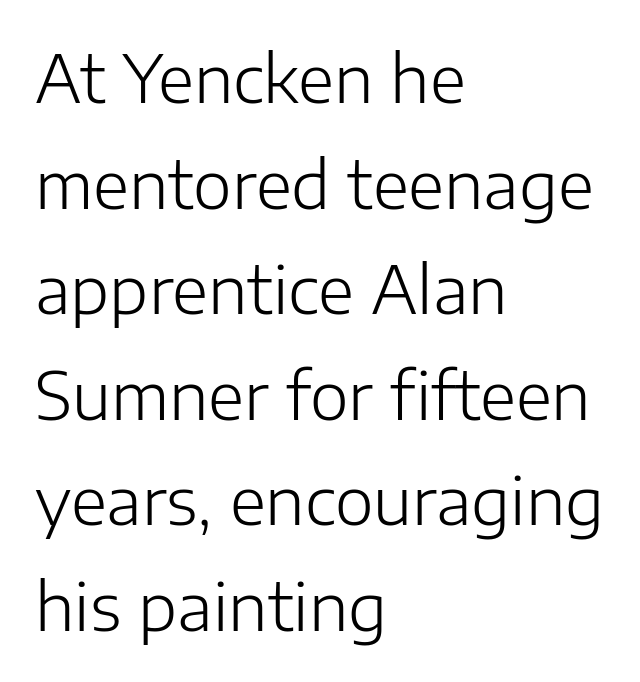
Q: Is the text bold? A: No.
Q: Is the text italic (slanted)? A: No, it is upright.
Q: Is the typeface a serif or a sans-serif typeface? A: Sans-serif.
Q: Is the text underlined? A: No.
Q: How is the paragraph aligned? A: Left-aligned.
Q: Is the spacing between letters normal or unusually wide? A: Normal.
Q: Is the spacing between lines tight, normal or loose? A: Normal.
Q: Width (condensed, normal, or wide)? A: Normal.
Q: Stroke contrast? A: Low.
Q: x-height? A: Medium.
Q: Monospaced? A: No.
